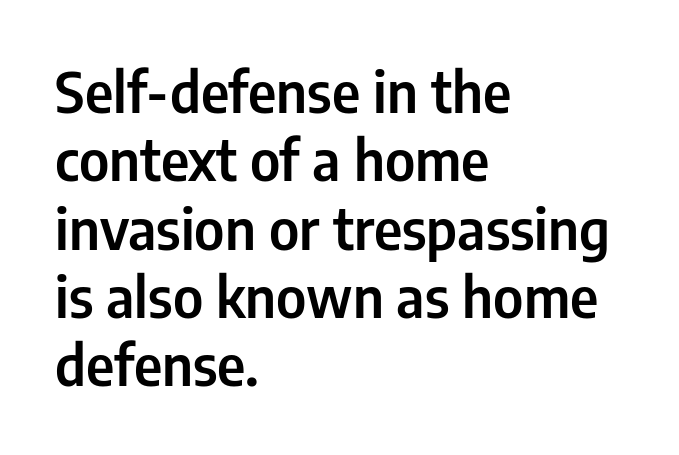
{"serif": "no", "italic": "no", "width": "condensed", "stroke_contrast": "low", "x_height": "medium", "monospaced": "no", "underline": "no", "align": "left", "line_spacing_ratio": 1.22, "letter_spacing": "normal", "letter_spacing_em": 0.0, "glyph_px": 56}
